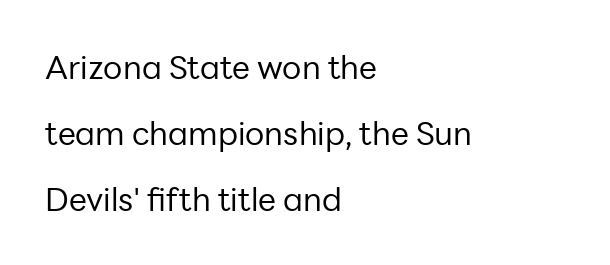
Counters stay open thanks to moderate or lighter strokes. A classic flush-left, rag-right setting is used for this passage. Caption: standard tracking, unaltered. The leading is generous, giving the passage an open texture. Font category for this specimen: sans-serif. Descender tails drop into unmarked territory.
